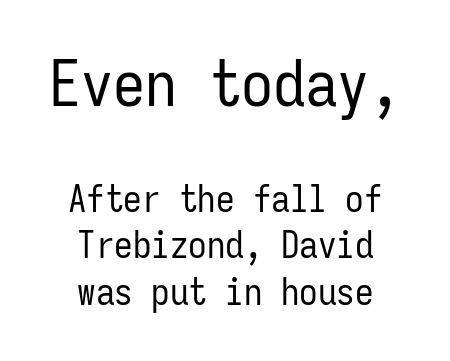
Q: Is the text bold? A: No.
Q: Is the text italic (slanted)? A: No, it is upright.
Q: Is the typeface a serif or a sans-serif typeface? A: Sans-serif.
Q: Is the text underlined? A: No.
Q: How is the paragraph aligned? A: Centered.
Q: Is the spacing between letters normal or unusually wide? A: Normal.
Q: Is the spacing between lines tight, normal or loose? A: Normal.
Q: Which block of text is set in a larger size, the first (top) or the second (bottom)? A: The first (top) one.
Q: Width (condensed, normal, or wide)? A: Condensed.
Q: Stroke contrast? A: Low.
Q: x-height? A: Medium.
Q: Monospaced? A: Yes.
